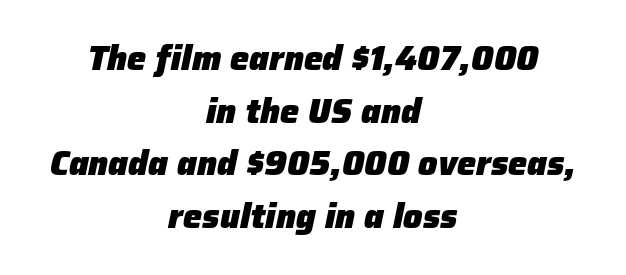
The glyphs look as if they've been sheared to an angle. Nobody drew a line under any word here. Spacing verdict: proportional, widths tailored to each character. Each line is balanced around a shared central axis.
